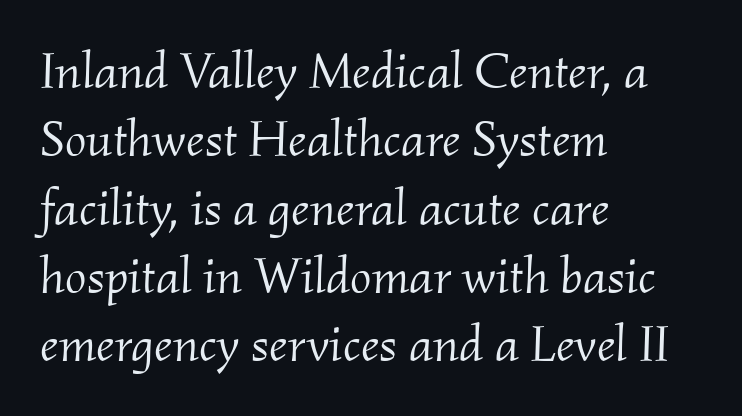
Q: Is the text bold? A: No.
Q: Is the text italic (slanted)? A: Yes, it leans right by about 2 degrees.
Q: Is the typeface a serif or a sans-serif typeface? A: Serif.
Q: Is the text underlined? A: No.
Q: How is the paragraph aligned? A: Left-aligned.
Q: Is the spacing between letters normal or unusually wide? A: Normal.
Q: Is the spacing between lines tight, normal or loose? A: Normal.
Q: Width (condensed, normal, or wide)? A: Normal.
Q: Stroke contrast? A: Medium.
Q: x-height? A: Small.
Q: Monospaced? A: No.
